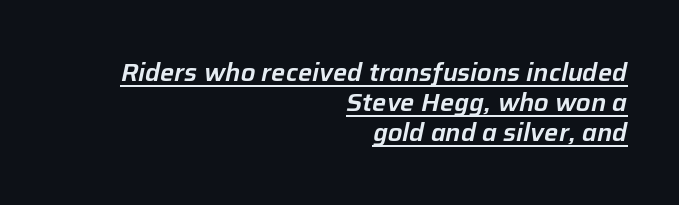
There's an unmistakable incline to the writing here. You can see a thin bar hugging the bottom of the glyphs. Alignment: flush right. Glyph-to-glyph distance matches everyday printed text.
